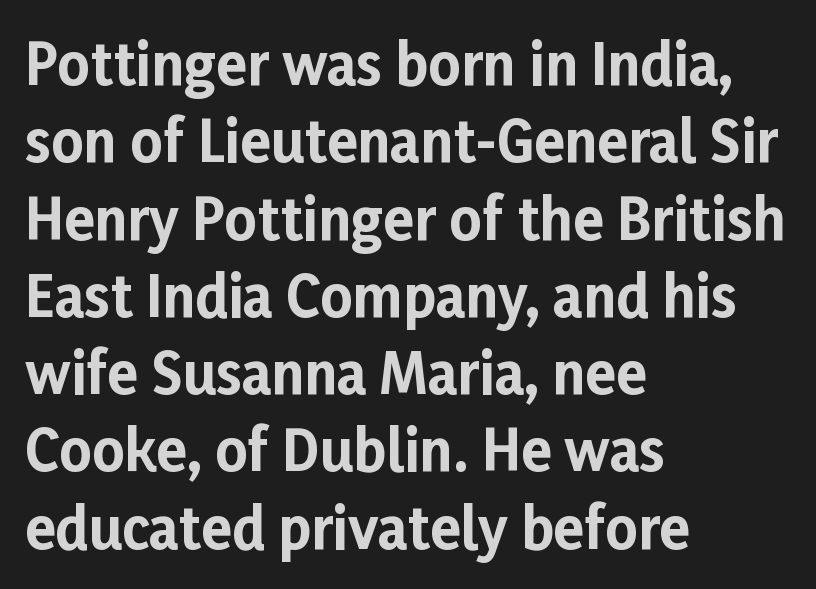
Q: Is the text bold? A: Yes.
Q: Is the text italic (slanted)? A: No, it is upright.
Q: Is the typeface a serif or a sans-serif typeface? A: Sans-serif.
Q: Is the text underlined? A: No.
Q: How is the paragraph aligned? A: Left-aligned.
Q: Is the spacing between letters normal or unusually wide? A: Normal.
Q: Is the spacing between lines tight, normal or loose? A: Normal.
Q: Width (condensed, normal, or wide)? A: Normal.
Q: Stroke contrast? A: Low.
Q: x-height? A: Medium.
Q: Monospaced? A: No.
